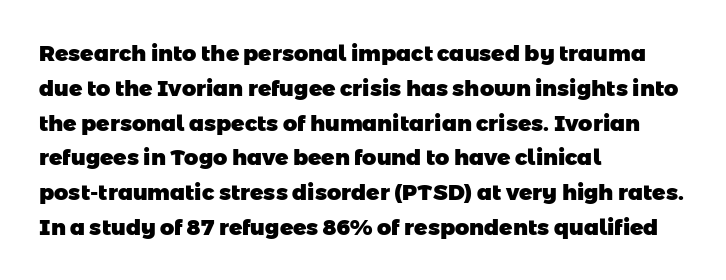
Q: Is the text bold? A: Yes.
Q: Is the text underlined? A: No.
Q: How is the paragraph aligned? A: Left-aligned.
Q: Is the spacing between letters normal or unusually wide? A: Normal.
Q: Is the spacing between lines tight, normal or loose? A: Normal.
